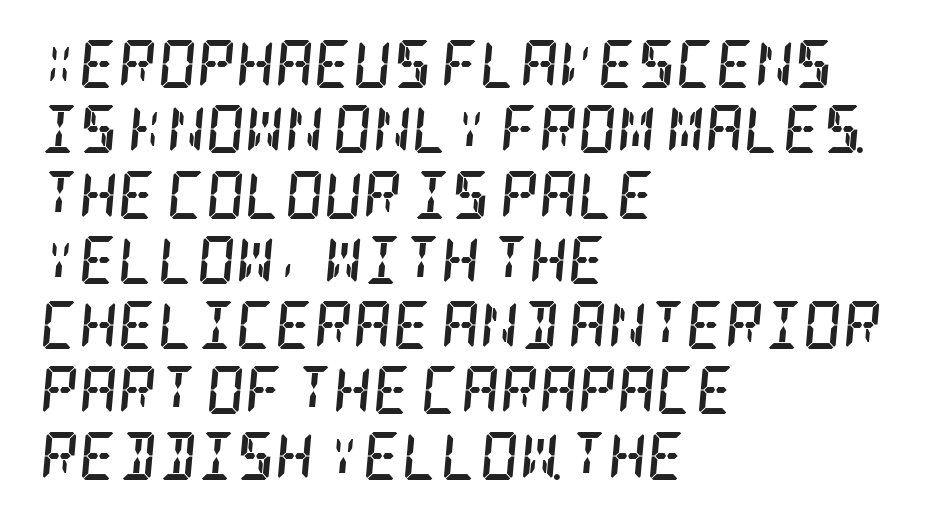
The sample has been set heavy, in full bold. Horizontally, the lines are justified to the leading edge only. Slanted lettering throughout. The words here are not underlined. The space between consecutive lines is moderate.
